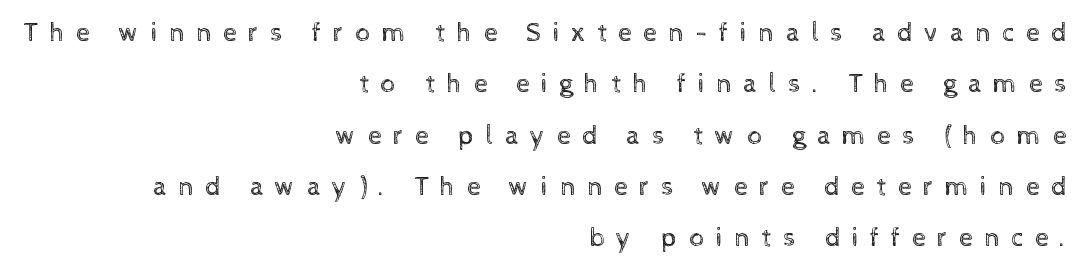
The image shows 27 px text type, upright; set right-aligned, loose line spacing (1.9x), unusually wide letter spacing (+0.43 em), not underlined.
